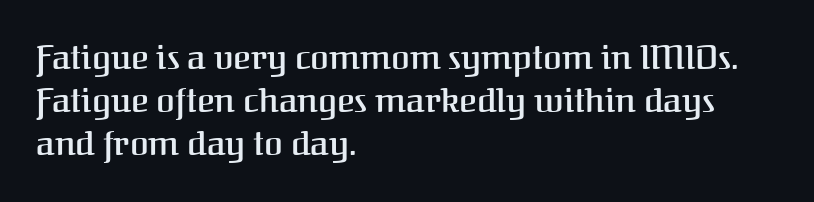
The image shows 34 px semibold serif type, upright; set left-aligned, normal line spacing (1.27x), normal letter spacing, not underlined; medium stroke contrast and a medium x-height.
